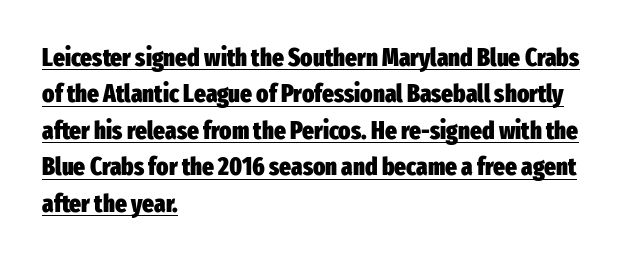
Q: Is the text bold? A: Yes.
Q: Is the text italic (slanted)? A: No, it is upright.
Q: Is the text underlined? A: Yes.
Q: How is the paragraph aligned? A: Left-aligned.
Q: Is the spacing between letters normal or unusually wide? A: Normal.
Q: Is the spacing between lines tight, normal or loose? A: Normal.
